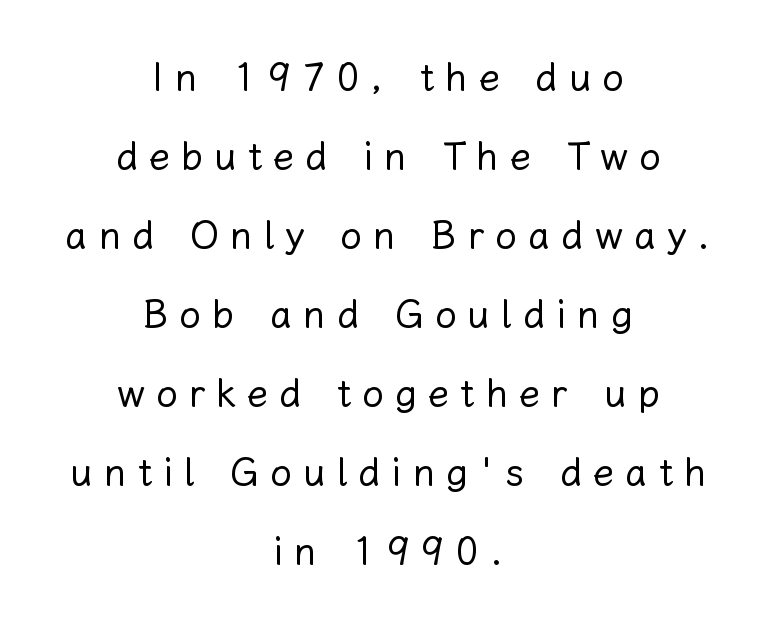
Q: Is the text bold? A: No.
Q: Is the text italic (slanted)? A: No, it is upright.
Q: Is the text underlined? A: No.
Q: How is the paragraph aligned? A: Centered.
Q: Is the spacing between letters normal or unusually wide? A: Unusually wide.
Q: Is the spacing between lines tight, normal or loose? A: Loose.
Q: Width (condensed, normal, or wide)? A: Normal.
Q: Stroke contrast? A: Low.
Q: x-height? A: Medium.
Q: Monospaced? A: No.
